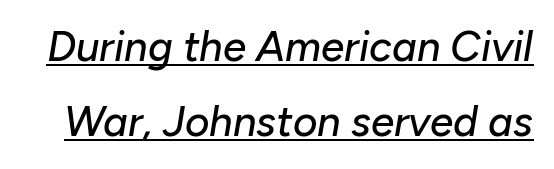
The image shows 42 px text type, italic (leaning right); set line spacing 1.79x, normal letter spacing, underlined; low stroke contrast and a medium x-height.
